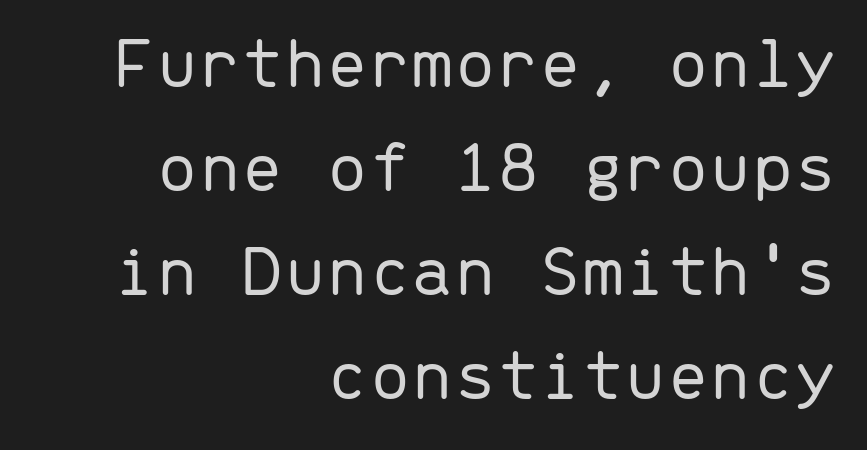
{"serif": "no", "italic": "no", "bold": "no", "weight": "light", "width": "normal", "stroke_contrast": "low", "x_height": "medium", "monospaced": "yes", "underline": "no", "align": "right", "line_spacing": "normal", "line_spacing_ratio": 1.37, "letter_spacing": "normal", "letter_spacing_em": 0.0, "glyph_px": 76}
